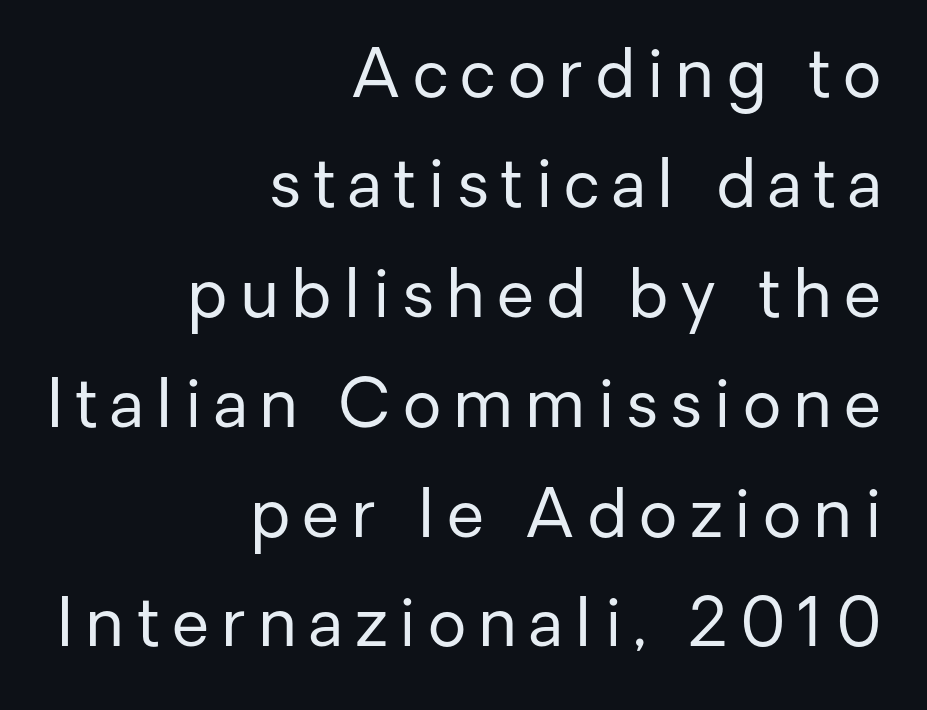
The image shows 67 px regular-weight sans-serif type, upright; set right-aligned, normal line spacing (1.64x), not underlined; low stroke contrast and a medium x-height.
